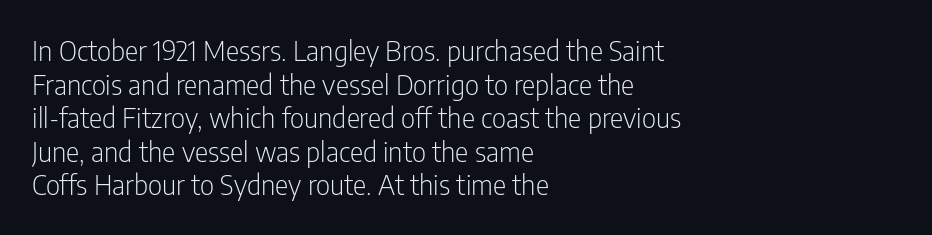
Q: Is the text bold? A: No.
Q: Is the text italic (slanted)? A: No, it is upright.
Q: Is the typeface a serif or a sans-serif typeface? A: Sans-serif.
Q: Is the text underlined? A: No.
Q: How is the paragraph aligned? A: Left-aligned.
Q: Is the spacing between letters normal or unusually wide? A: Normal.
Q: Width (condensed, normal, or wide)? A: Condensed.
Q: Stroke contrast? A: Low.
Q: x-height? A: Medium.
Q: Monospaced? A: No.
